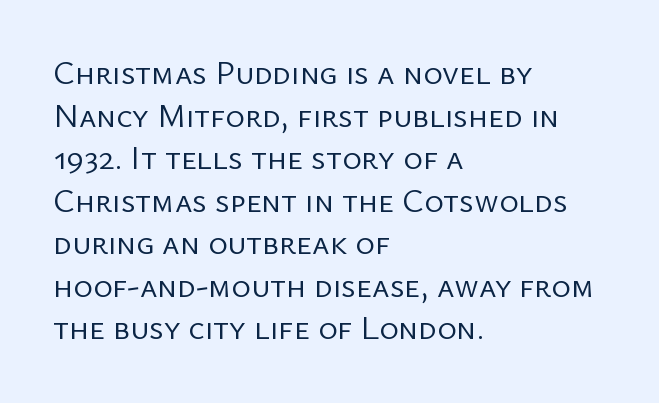
The image shows 33 px regular-weight sans-serif type, upright; set left-aligned, normal line spacing (1.29x), normal letter spacing, not underlined; low stroke contrast and a medium x-height.
